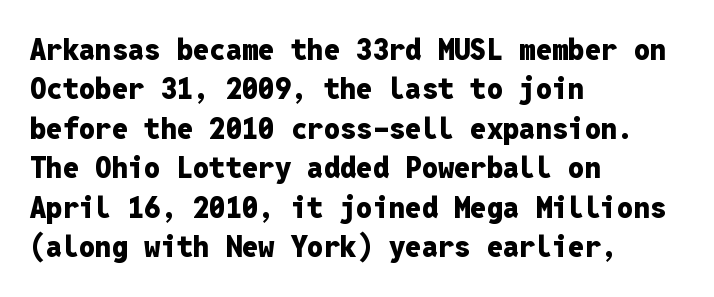
Q: Is the text bold? A: Yes.
Q: Is the text italic (slanted)? A: No, it is upright.
Q: Is the typeface a serif or a sans-serif typeface? A: Sans-serif.
Q: Is the text underlined? A: No.
Q: How is the paragraph aligned? A: Left-aligned.
Q: Is the spacing between letters normal or unusually wide? A: Normal.
Q: Is the spacing between lines tight, normal or loose? A: Normal.
Q: Width (condensed, normal, or wide)? A: Normal.
Q: Stroke contrast? A: Low.
Q: x-height? A: Medium.
Q: Monospaced? A: Yes.
